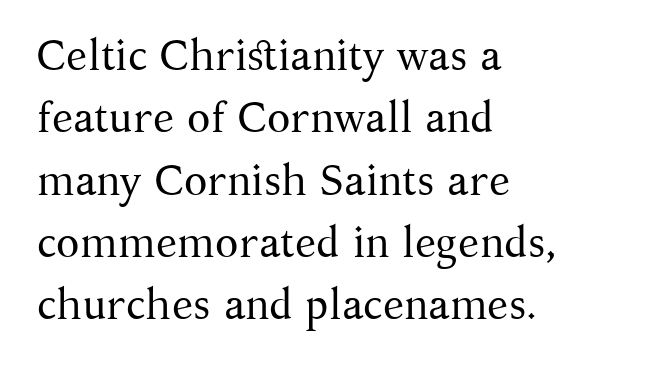
The image shows 43 px regular-weight serif type, upright; set left-aligned, normal line spacing (1.45x), normal letter spacing, not underlined; medium stroke contrast and a medium x-height.
